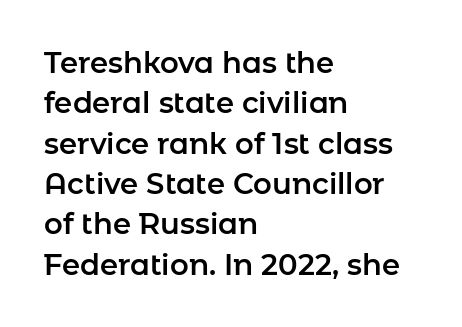
The image shows 29 px sans-serif type, upright; set left-aligned, normal line spacing (1.39x), normal letter spacing, not underlined; low stroke contrast and a medium x-height.
